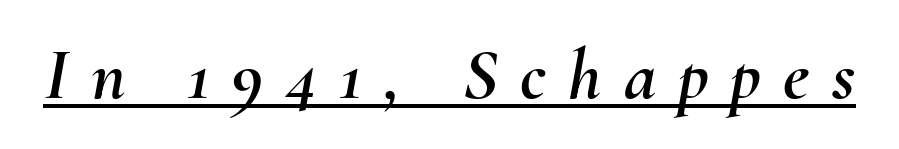
The image shows 73 px text type, italic (leaning right); set unusually wide letter spacing (+0.31 em), underlined; medium stroke contrast and a small x-height.
